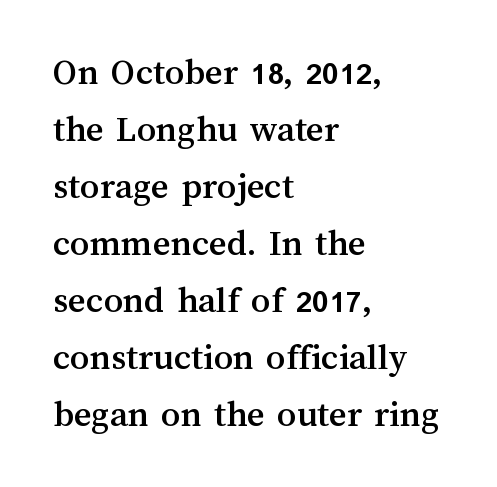
Q: Is the text italic (slanted)? A: No, it is upright.
Q: Is the text underlined? A: No.
Q: How is the paragraph aligned? A: Left-aligned.
Q: Is the spacing between letters normal or unusually wide? A: Normal.
Q: Is the spacing between lines tight, normal or loose? A: Normal.
Q: Width (condensed, normal, or wide)? A: Normal.
Q: Stroke contrast? A: Medium.
Q: x-height? A: Medium.
Q: Monospaced? A: No.
